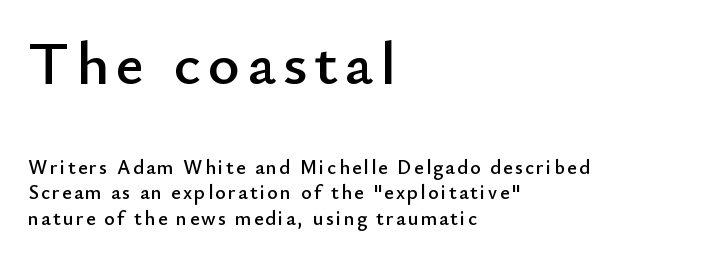
The image shows 61 px sans-serif type, upright; set left-aligned, normal line spacing (1.28x), not underlined; the first (top) block is 3.05x larger; low stroke contrast and a small x-height.
